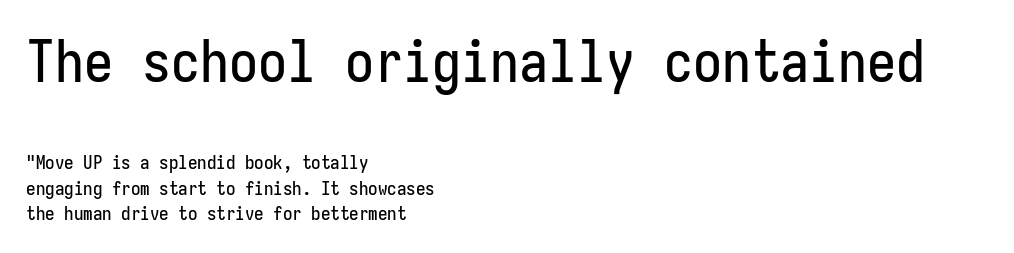
The image shows 58 px condensed sans-serif type, upright, monospaced; set left-aligned, normal line spacing (1.34x), normal letter spacing, not underlined; the first (top) block is 3.05x larger; low stroke contrast and a medium x-height.
